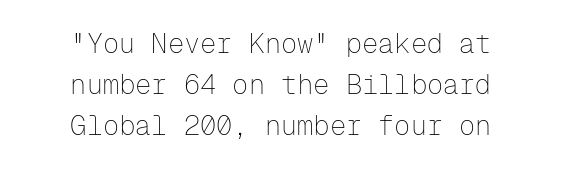
Caption: face not bold, strokes unweighted. The passage shown stacks its lines at a standard gap. Check under the words: just untouched page. Italic: no, the glyphs are upright roman.
